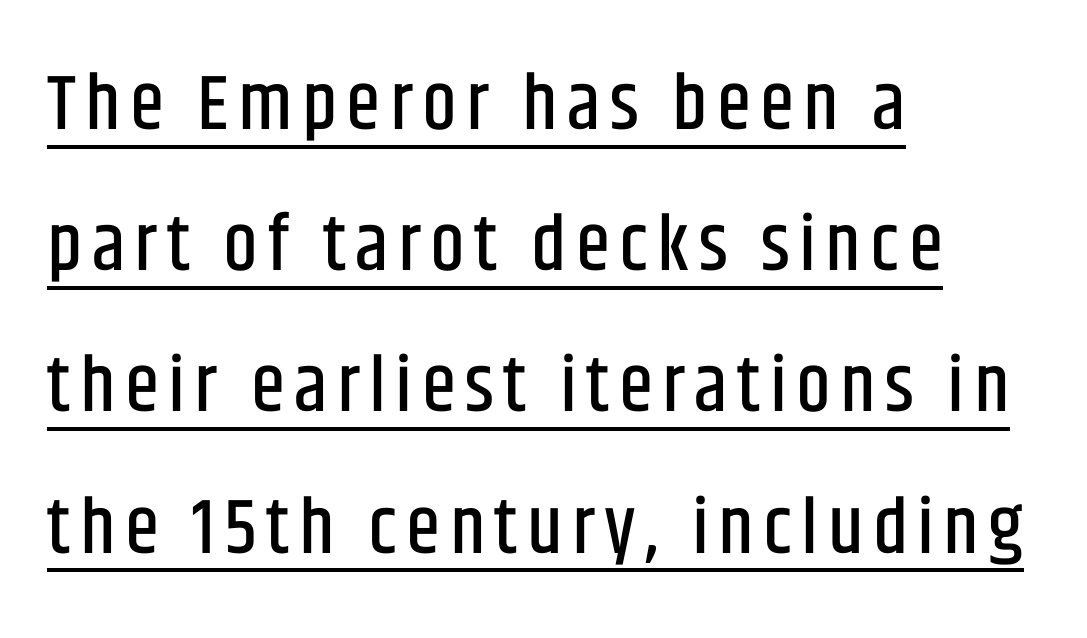
Q: Is the text italic (slanted)? A: No, it is upright.
Q: Is the typeface a serif or a sans-serif typeface? A: Sans-serif.
Q: Is the text underlined? A: Yes.
Q: How is the paragraph aligned? A: Left-aligned.
Q: Width (condensed, normal, or wide)? A: Condensed.
Q: Stroke contrast? A: Low.
Q: x-height? A: Large.
Q: Monospaced? A: No.
